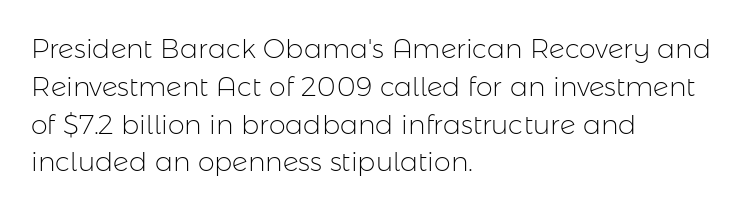
{"italic": "no", "bold": "no", "underline": "no", "align": "left", "line_spacing": "normal", "line_spacing_ratio": 1.4, "letter_spacing": "normal", "letter_spacing_em": 0.0, "glyph_px": 27}
